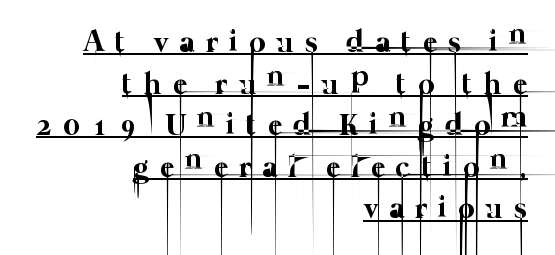
Think of a printed novel: that variable character pitch is what you see here. Students, observe the line beneath the letters — that is underlining. One-word summary of the alignment: right. No extra ink here — the face is not bold.
